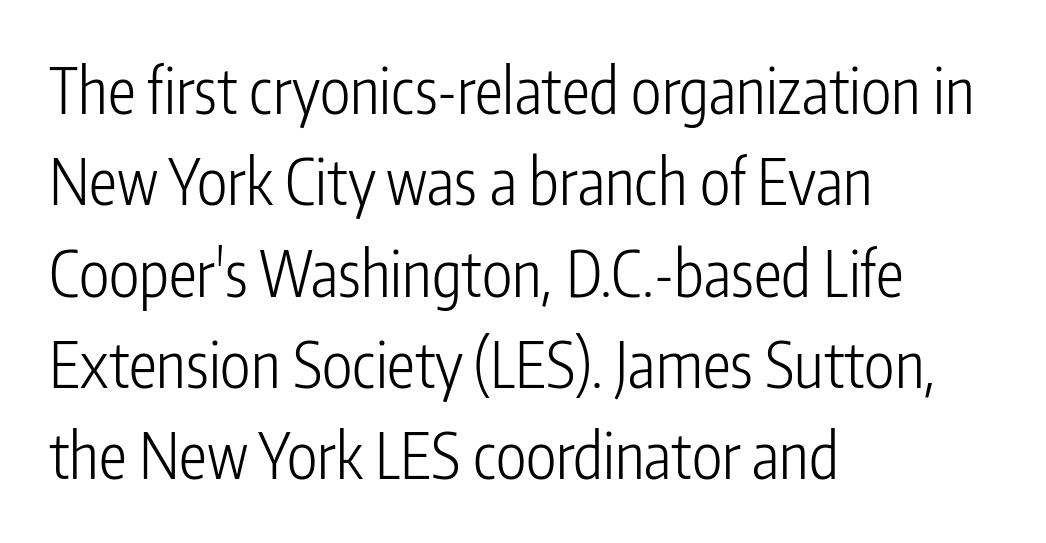
A normal amount of white space separates one row of letters from the next. A typesetter would call this zero additional tracking. Nothing heavy about these letters — not bold at all. Each row of text sits above clean, open space. Note: no serifs on the glyphs.
